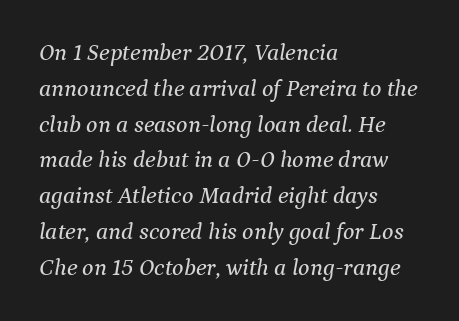
A clean baseline with only descenders dipping below it. Line beginnings align vertically; line endings do not. Vertical spacing — default. Nobody touched the tracking dial on this one. In terms of posture, this sample is oblique.
